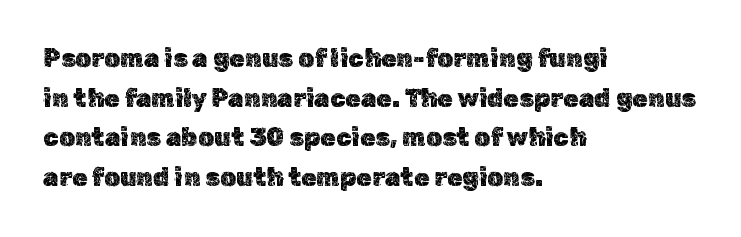
{"italic": "no", "underline": "no", "align": "left", "line_spacing": "normal", "line_spacing_ratio": 1.59, "letter_spacing": "normal", "letter_spacing_em": 0.0, "glyph_px": 25}
